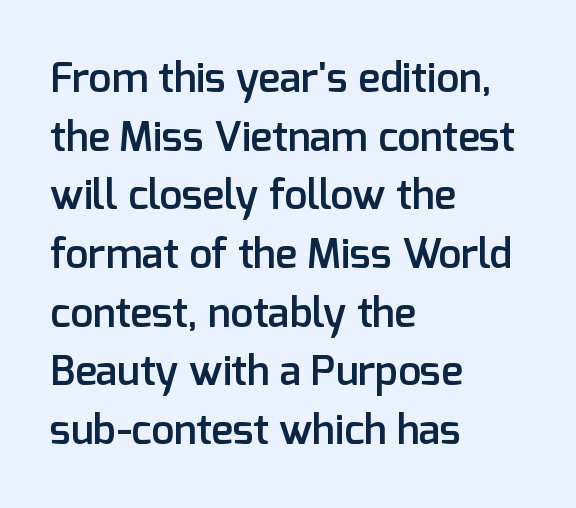
Varying glyph widths throughout — classic text-font behaviour. Stems and bowls a touch heavier than normal — semibold. Casual observation: everything's shoved over to the left. The gap between lines stays unmarked. Interline gaps are of average width in this sample.
